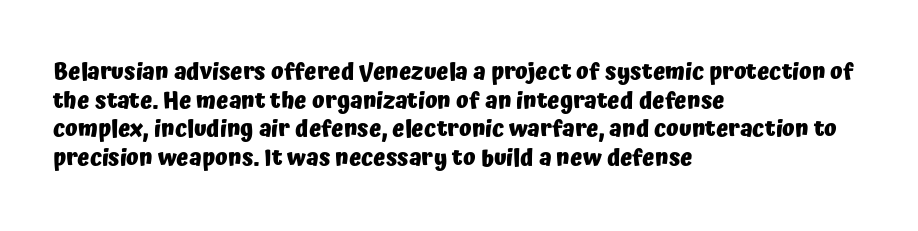
{"italic": "no", "bold": "yes", "underline": "no", "align": "left", "line_spacing": "normal", "line_spacing_ratio": 1.25, "letter_spacing": "normal", "letter_spacing_em": 0.0, "glyph_px": 23}
